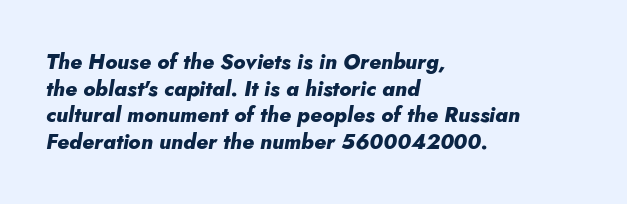
The line-height multiplier appears to be the usual default. Characters are canted at an angle relative to the baseline's perpendicular. No extra tracking has been applied to these lines. A student would call this left alignment; a typographer would say flush left, rag right. Words float on clear page, feet unadorned.
